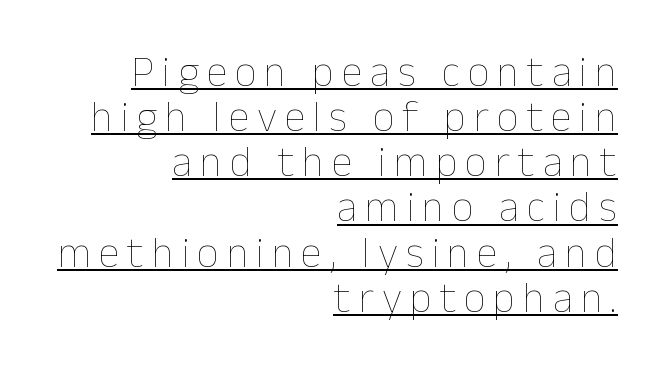
Is this a fixed-width face? No — the glyphs have proportional, varying widths. Casual observation: everything's shoved over to the right. The passage shown is not bold in any degree. Reading down the column, the eye jumps only a short way to each next line. These characters rest on top of a visible drawn line.
